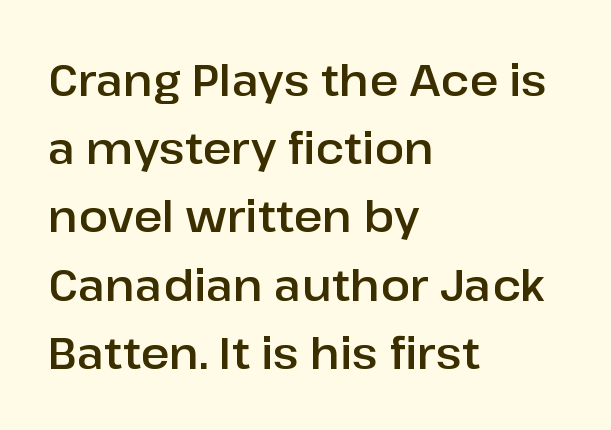
The image shows 44 px sans-serif type, upright; set left-aligned, normal line spacing (1.55x), normal letter spacing, not underlined; low stroke contrast and a medium x-height.
